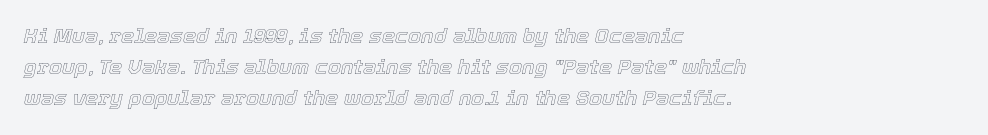
{"italic": "yes", "lean": "right", "slant_degrees": 12, "underline": "no", "align": "left", "line_spacing": "normal", "line_spacing_ratio": 1.48, "letter_spacing": "normal", "letter_spacing_em": 0.0, "glyph_px": 21}
